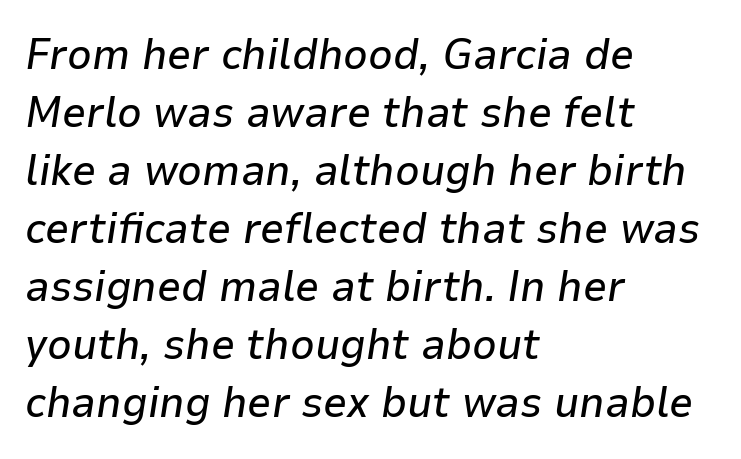
The rag falls on the right side of this text block. Leading: standard. The type is set solid horizontally, with unmodified tracking. If you drew a line through each stem, it would be angled. Character widths vary here, with narrow letters taking less room than wide ones.
